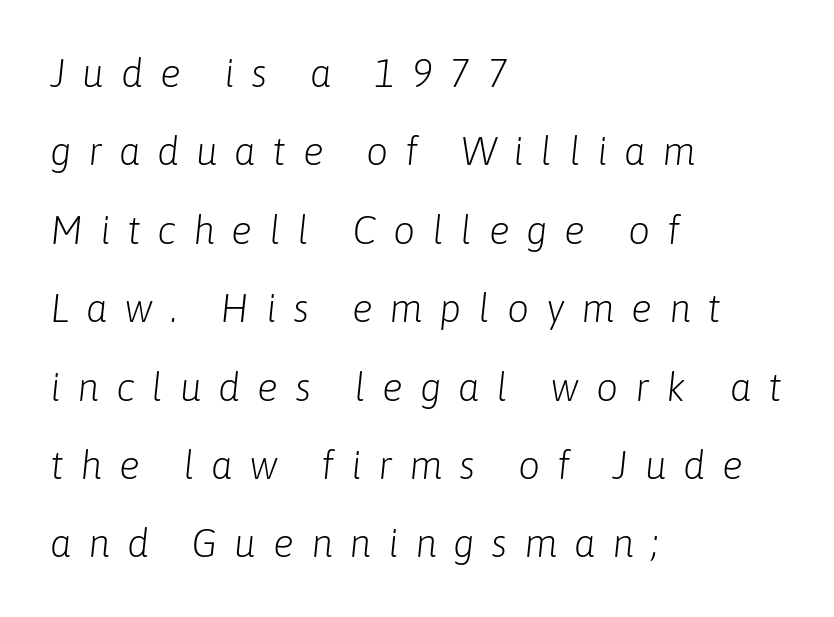
Q: Is the text bold? A: No.
Q: Is the text italic (slanted)? A: Yes, it leans right by about 6 degrees.
Q: Is the text underlined? A: No.
Q: How is the paragraph aligned? A: Left-aligned.
Q: Is the spacing between letters normal or unusually wide? A: Unusually wide.
Q: Is the spacing between lines tight, normal or loose? A: Loose.
Q: Width (condensed, normal, or wide)? A: Normal.
Q: Stroke contrast? A: Low.
Q: x-height? A: Medium.
Q: Monospaced? A: No.
